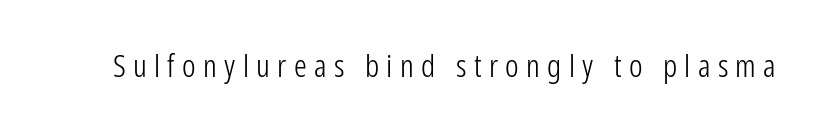
The letters advance in unequal steps, a hallmark of proportional type. In terms of posture, this sample is upright. The font sits on the lighter half of the weight spectrum, regular included. Beneath every word, the page is bare. Inter-character spacing is expanded well beyond the font's built-in metrics.
